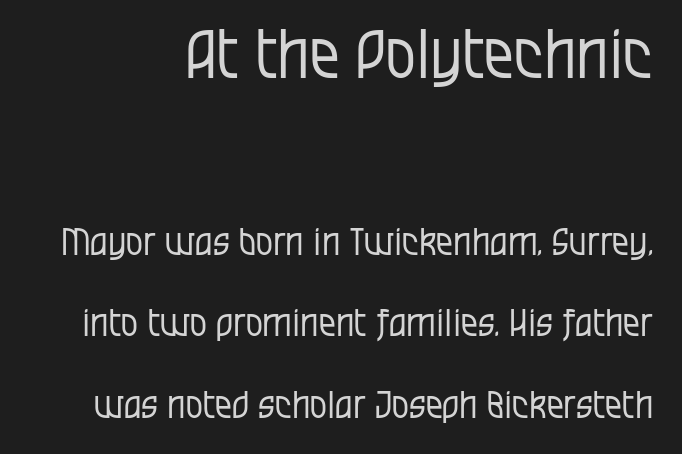
The strip under each line holds only bare page. The typeface chosen for these lines omits serifs. Character widths vary here, with narrow letters taking less room than wide ones. The letterforms sit at book weight or below.
